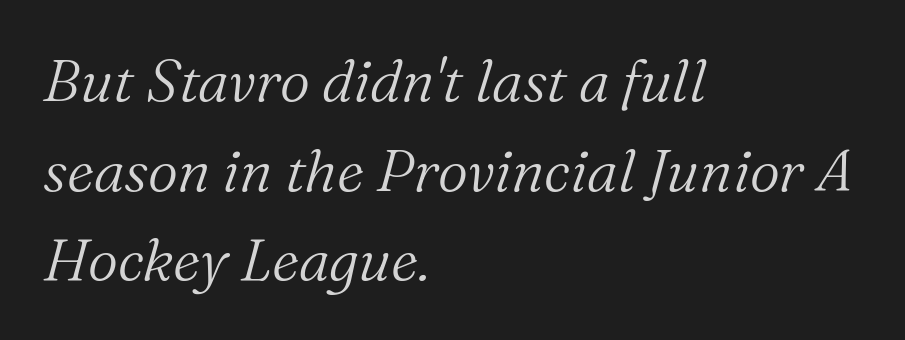
Q: Is the text bold? A: No.
Q: Is the text italic (slanted)? A: Yes, it leans right by about 16 degrees.
Q: Is the typeface a serif or a sans-serif typeface? A: Serif.
Q: Is the text underlined? A: No.
Q: How is the paragraph aligned? A: Left-aligned.
Q: Is the spacing between letters normal or unusually wide? A: Normal.
Q: Is the spacing between lines tight, normal or loose? A: Normal.
Q: Width (condensed, normal, or wide)? A: Normal.
Q: Stroke contrast? A: Medium.
Q: x-height? A: Medium.
Q: Monospaced? A: No.
